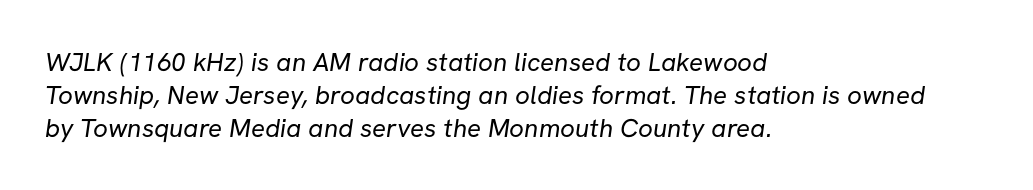
These glyphs show unthickened strokes, regular width or finer. Leading: standard. All the whitespace from short lines collects on the right. Observe the ordinary spacing: letters are neighbours, not strangers. Nobody drew a line under any word here.
